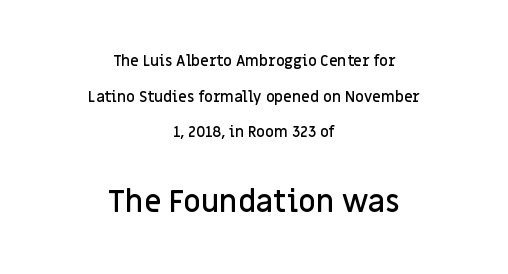
The image shows 30 px semibold sans-serif type, upright; set centered, loose line spacing (2.37x), normal letter spacing, not underlined; the second (bottom) block is 2.0x larger; low stroke contrast and a large x-height.
